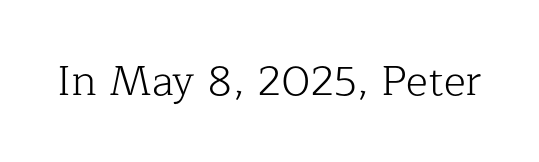
The image shows 42 px light serif type, upright; set normal letter spacing, not underlined; low stroke contrast and a medium x-height.
